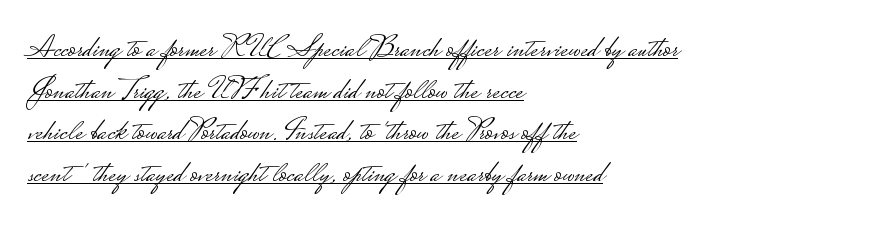
{"serif": "no", "bold": "no", "weight": "light", "width": "wide", "stroke_contrast": "low", "monospaced": "no", "underline": "yes", "align": "left", "line_spacing": "normal", "line_spacing_ratio": 1.3, "letter_spacing": "normal", "letter_spacing_em": 0.0, "glyph_px": 32}
